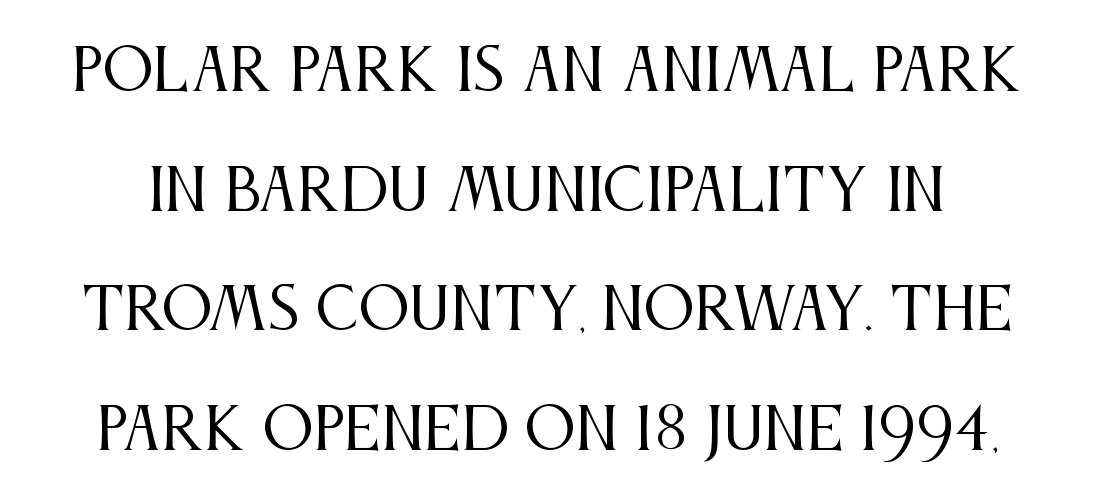
Q: Is the text bold? A: No.
Q: Is the text italic (slanted)? A: No, it is upright.
Q: Is the typeface a serif or a sans-serif typeface? A: Serif.
Q: Is the text underlined? A: No.
Q: Is the spacing between letters normal or unusually wide? A: Normal.
Q: Is the spacing between lines tight, normal or loose? A: Loose.
Q: Width (condensed, normal, or wide)? A: Condensed.
Q: Stroke contrast? A: Medium.
Q: x-height? A: Large.
Q: Monospaced? A: No.
